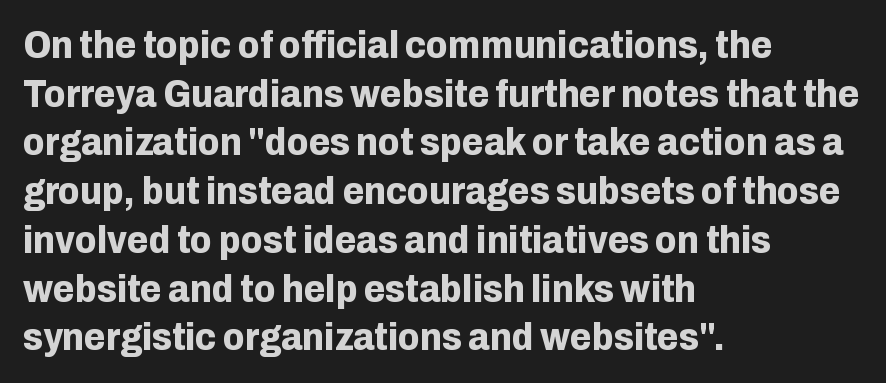
Q: Is the text bold? A: Yes.
Q: Is the text italic (slanted)? A: No, it is upright.
Q: Is the typeface a serif or a sans-serif typeface? A: Sans-serif.
Q: Is the text underlined? A: No.
Q: How is the paragraph aligned? A: Left-aligned.
Q: Is the spacing between letters normal or unusually wide? A: Normal.
Q: Is the spacing between lines tight, normal or loose? A: Normal.
Q: Width (condensed, normal, or wide)? A: Normal.
Q: Stroke contrast? A: Low.
Q: x-height? A: Medium.
Q: Monospaced? A: No.
